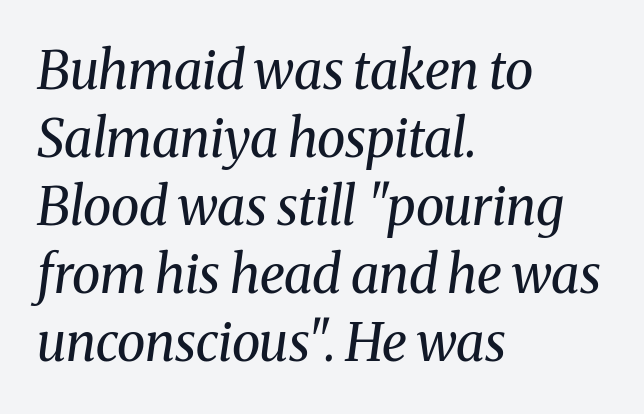
Character widths vary here, with narrow letters taking less room than wide ones. Nobody touched the tracking dial on this one. This sample keeps an unexceptional amount of space between lines. Old-style or modern, the face here clearly has serifs.
